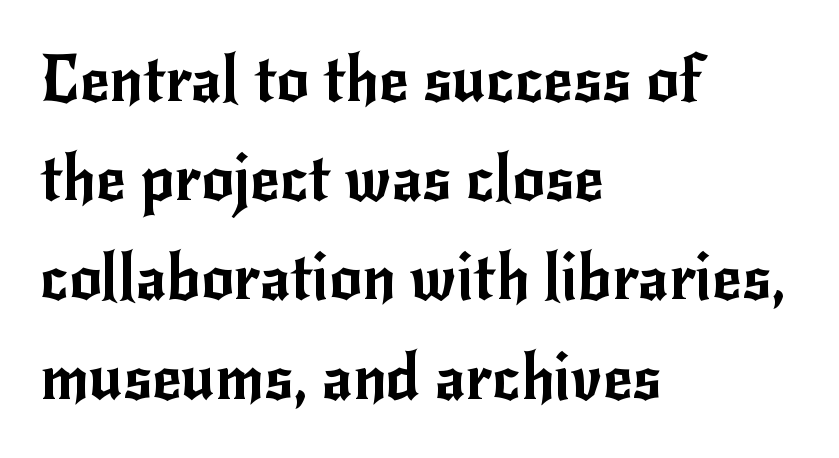
You can tell it's not italic because the verticals are truly vertical. The text block is weighted toward the left margin, trailing off unevenly rightward. The passage shown is typed in a proportional face where columns would drift. Descender tails drop into unmarked territory.
